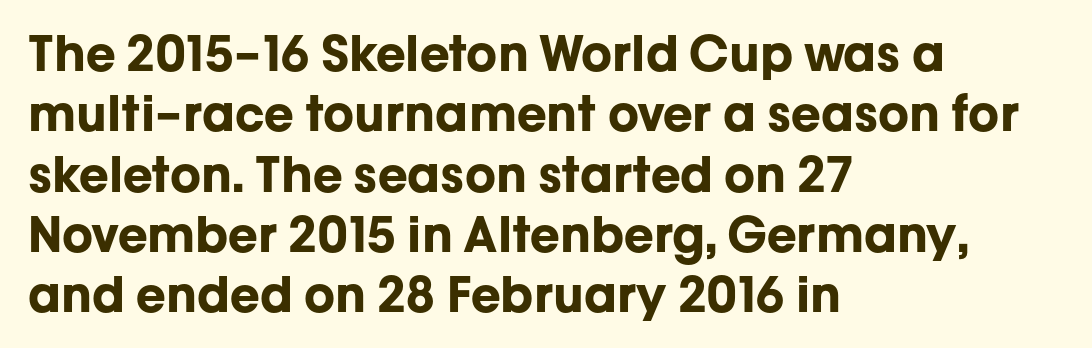
The image shows 49 px bold sans-serif type, upright; set left-aligned, line spacing 1.23x, normal letter spacing, not underlined; low stroke contrast and a medium x-height.
